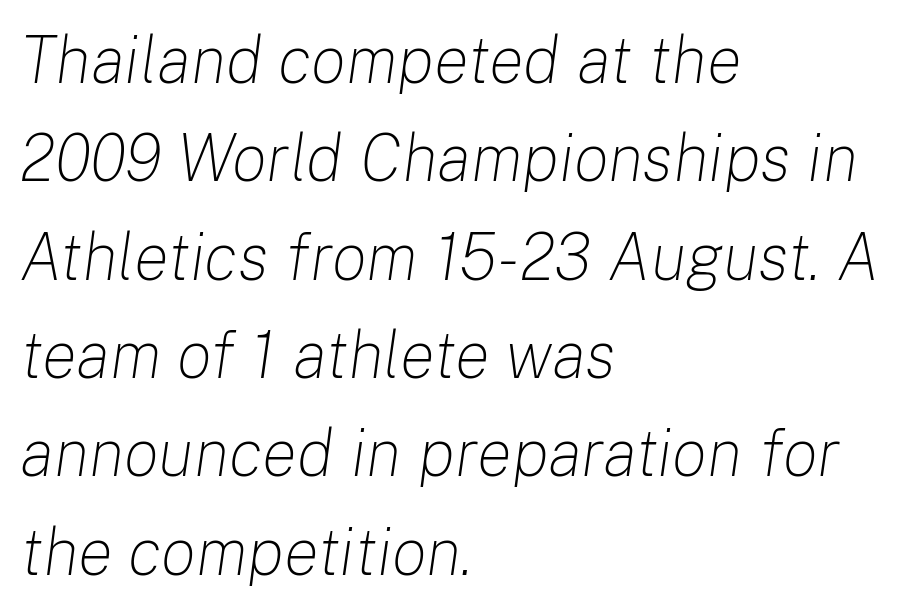
Q: Is the text bold? A: No.
Q: Is the text italic (slanted)? A: Yes, it leans right by about 8 degrees.
Q: Is the text underlined? A: No.
Q: How is the paragraph aligned? A: Left-aligned.
Q: Is the spacing between letters normal or unusually wide? A: Normal.
Q: Is the spacing between lines tight, normal or loose? A: Normal.
Q: Width (condensed, normal, or wide)? A: Normal.
Q: Stroke contrast? A: Low.
Q: x-height? A: Medium.
Q: Monospaced? A: No.
